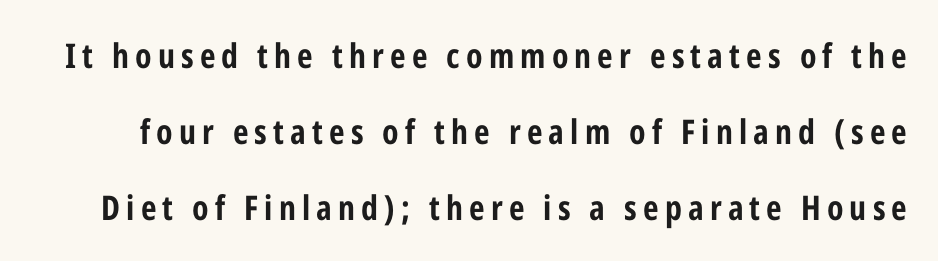
Q: Is the text bold? A: Yes.
Q: Is the text italic (slanted)? A: No, it is upright.
Q: Is the typeface a serif or a sans-serif typeface? A: Sans-serif.
Q: Is the text underlined? A: No.
Q: Is the spacing between lines tight, normal or loose? A: Loose.
Q: Width (condensed, normal, or wide)? A: Condensed.
Q: Stroke contrast? A: Low.
Q: x-height? A: Medium.
Q: Monospaced? A: No.
